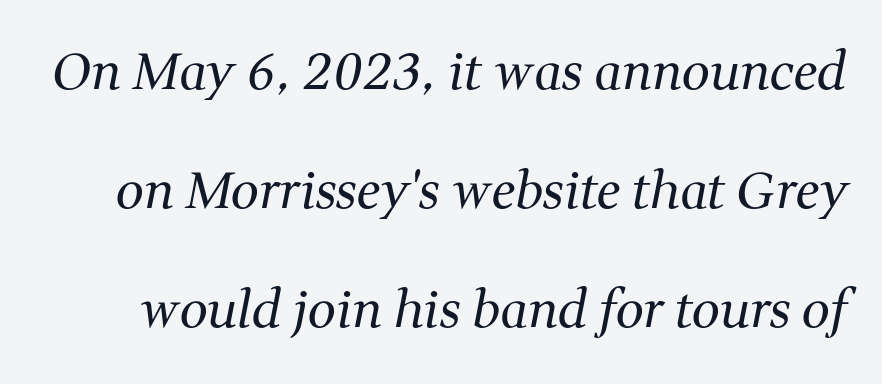
{"serif": "yes", "italic": "yes", "lean": "right", "slant_degrees": 11, "bold": "no", "weight": "regular", "width": "normal", "stroke_contrast": "medium", "x_height": "medium", "monospaced": "no", "underline": "no", "line_spacing": "loose", "line_spacing_ratio": 2.38, "letter_spacing": "normal", "letter_spacing_em": 0.0, "glyph_px": 50}
